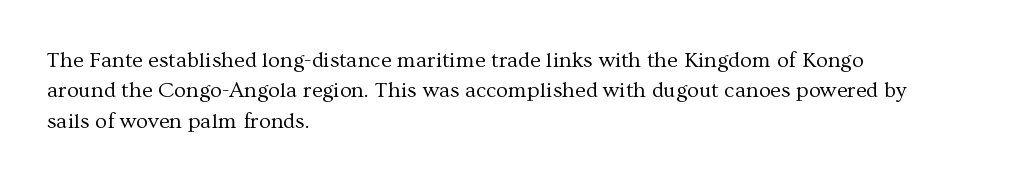
Q: Is the text bold? A: No.
Q: Is the text italic (slanted)? A: No, it is upright.
Q: Is the text underlined? A: No.
Q: How is the paragraph aligned? A: Left-aligned.
Q: Is the spacing between letters normal or unusually wide? A: Normal.
Q: Is the spacing between lines tight, normal or loose? A: Normal.
